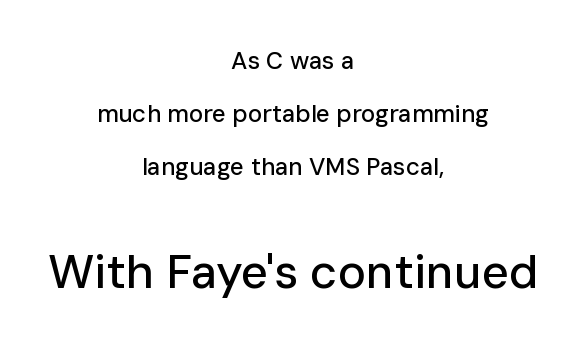
Q: Is the text italic (slanted)? A: No, it is upright.
Q: Is the typeface a serif or a sans-serif typeface? A: Sans-serif.
Q: Is the text underlined? A: No.
Q: How is the paragraph aligned? A: Centered.
Q: Is the spacing between letters normal or unusually wide? A: Normal.
Q: Is the spacing between lines tight, normal or loose? A: Loose.
Q: Which block of text is set in a larger size, the first (top) or the second (bottom)? A: The second (bottom) one.
Q: Width (condensed, normal, or wide)? A: Normal.
Q: Stroke contrast? A: Low.
Q: x-height? A: Medium.
Q: Monospaced? A: No.
